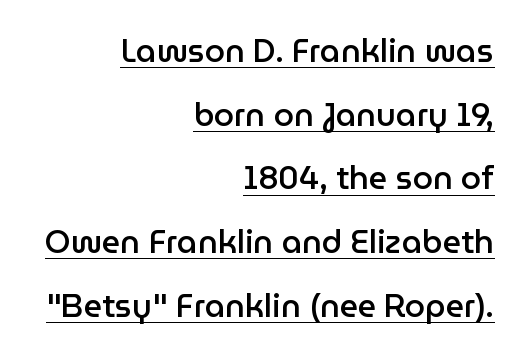
{"serif": "no", "italic": "no", "bold": "semi", "weight": "semibold", "width": "normal", "stroke_contrast": "low", "x_height": "medium", "monospaced": "no", "underline": "yes", "align": "right", "line_spacing": "loose", "line_spacing_ratio": 1.99, "letter_spacing": "normal", "letter_spacing_em": 0.0, "glyph_px": 32}
